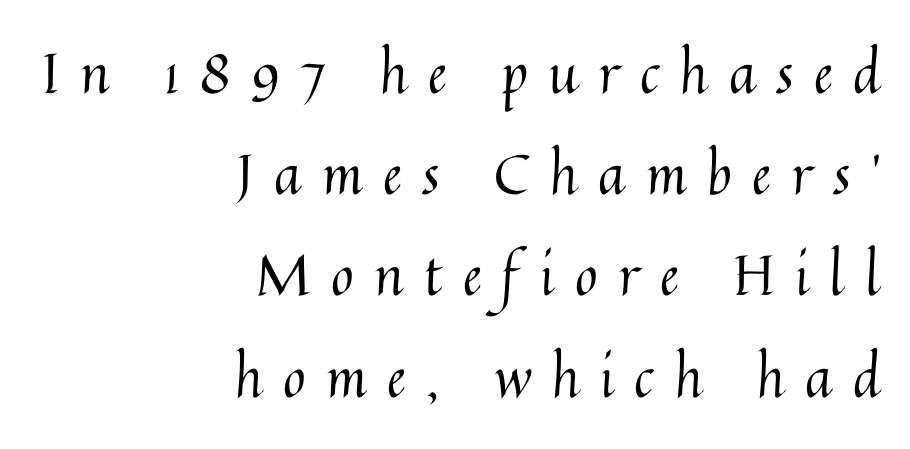
The image shows 55 px regular-weight type; set right-aligned, line spacing 1.84x, unusually wide letter spacing (+0.37 em), not underlined; medium stroke contrast and a medium x-height.
